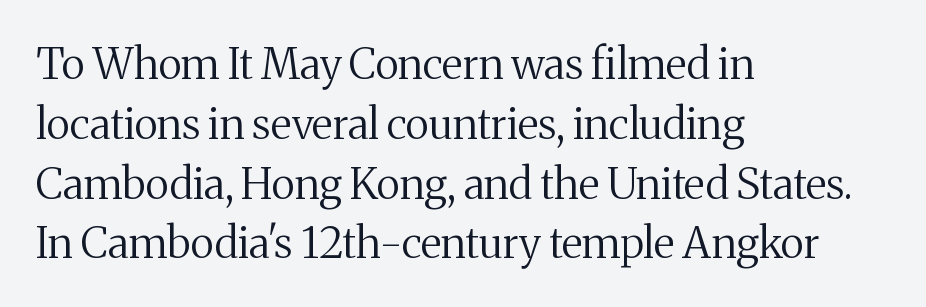
The image shows 43 px regular-weight serif type, upright; set left-aligned, normal line spacing (1.39x), normal letter spacing, not underlined; medium stroke contrast and a medium x-height.
